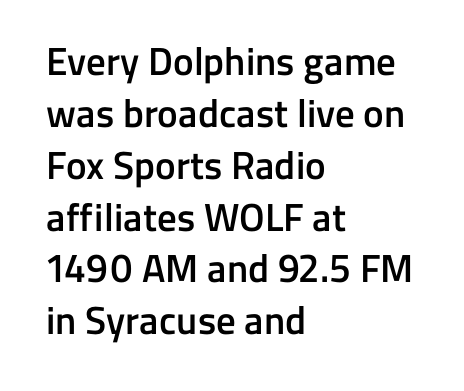
{"serif": "no", "italic": "no", "bold": "semi", "weight": "semibold", "width": "normal", "stroke_contrast": "low", "x_height": "medium", "monospaced": "no", "underline": "no", "align": "left", "line_spacing": "normal", "line_spacing_ratio": 1.33, "letter_spacing": "normal", "letter_spacing_em": 0.0, "glyph_px": 39}
